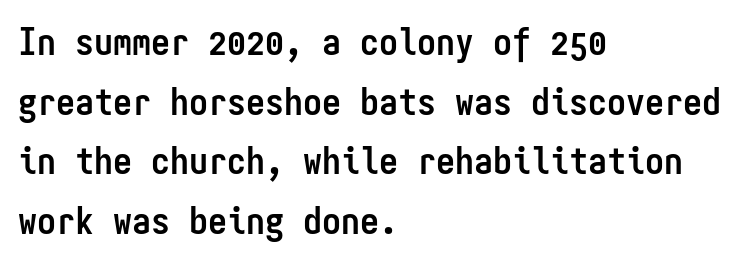
Looks like terminal output: every glyph gets an equal slot. The vertical gap from one line to the next is medium. A bare baseline throughout the passage. The setting favours the left margin, as ordinary paragraphs usually do. Ordinary non-slanted type is in use. Font category for this specimen: sans-serif.
